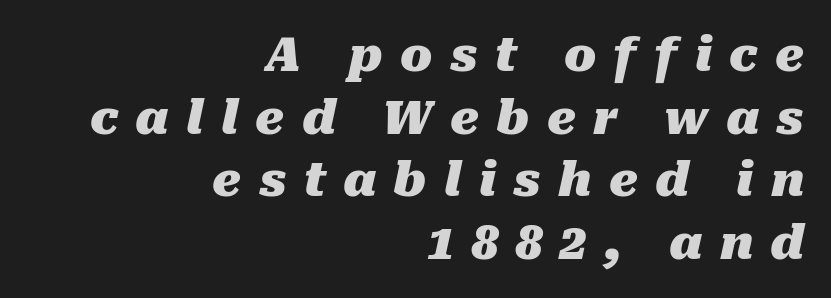
This sample is right-justified, so line beginnings fall wherever the words allow. The font's italic variant was chosen for this text. Beneath every word, the page is bare. Between one letter and the next there's a generous, obvious gap.
